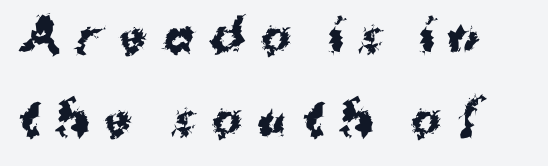
This is heavy type, rendered in bold. I'd call this a sans setting — the letters go barefoot. Someone cranked the tracking dial way up on this one. Character widths vary here, with narrow letters taking less room than wide ones.
